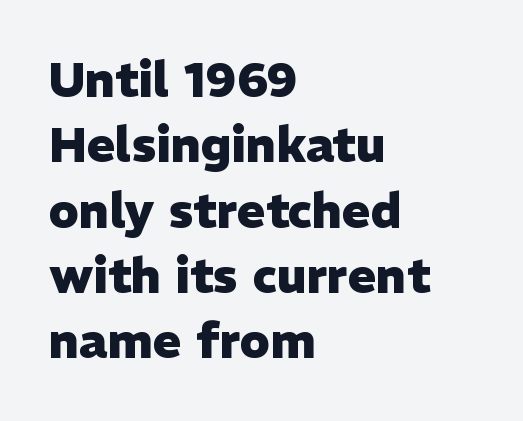
The horizontal fit of the characters is conventional and even. These words are printed bold, with thick strokes throughout. All the whitespace from short lines collects on the right. Look at the bottom of the vertical strokes: they stop flat, with no serifs. Each row of text sits above clean, open space. The lines sit at an ordinary, default distance from one another.
